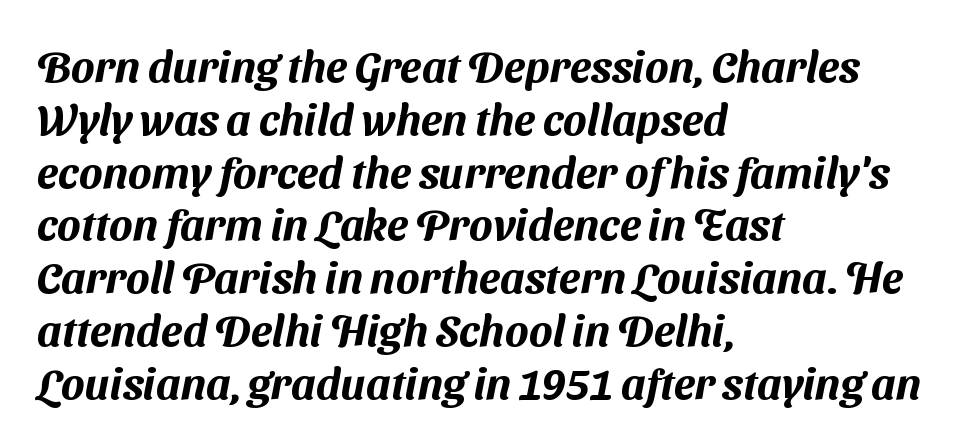
{"serif": "no", "width": "normal", "stroke_contrast": "medium", "x_height": "medium", "monospaced": "no", "underline": "no", "align": "left", "line_spacing_ratio": 1.2, "letter_spacing": "normal", "letter_spacing_em": 0.0, "glyph_px": 44}
